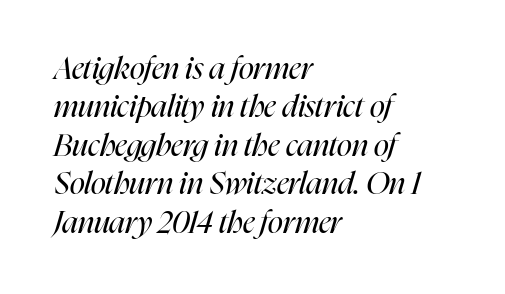
{"italic": "yes", "lean": "right", "slant_degrees": 16, "bold": "no", "weight": "regular", "width": "condensed", "stroke_contrast": "high", "x_height": "medium", "monospaced": "no", "underline": "no", "align": "left", "line_spacing_ratio": 1.24, "letter_spacing": "normal", "letter_spacing_em": 0.0, "glyph_px": 31}
